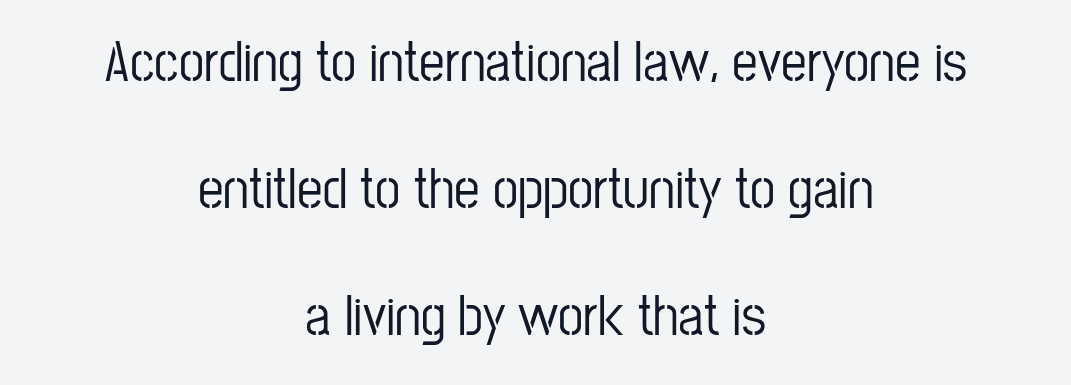
Q: Is the text italic (slanted)? A: No, it is upright.
Q: Is the typeface a serif or a sans-serif typeface? A: Sans-serif.
Q: Is the text underlined? A: No.
Q: How is the paragraph aligned? A: Centered.
Q: Is the spacing between letters normal or unusually wide? A: Normal.
Q: Is the spacing between lines tight, normal or loose? A: Loose.
Q: Width (condensed, normal, or wide)? A: Condensed.
Q: Stroke contrast? A: Low.
Q: x-height? A: Medium.
Q: Monospaced? A: No.
